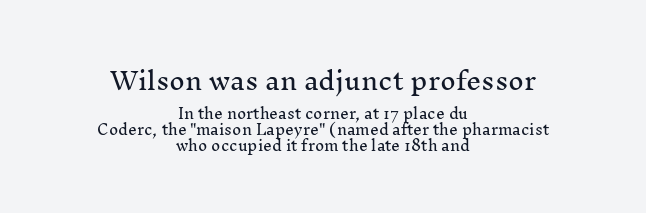
One glance says dense: line gaps are narrower than usual. The specimen omits any rule beneath the text block's lines. In CSS terms this would be text-align: center. Default kerning and tracking; the words read as compact shapes. Visually, the top section dominates because its glyphs are scaled up.
